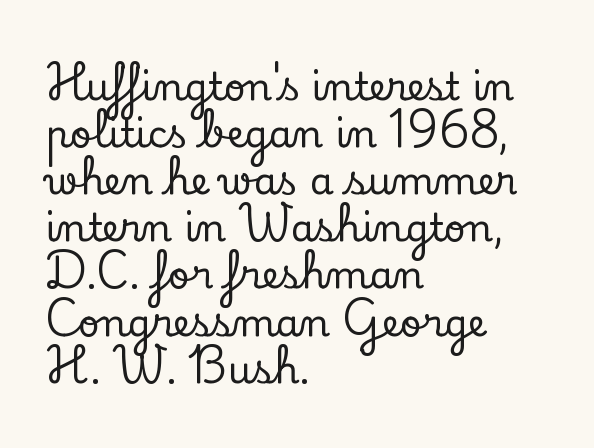
Check the space under the baseline: it is left empty. A classic flush-left, rag-right setting is used for this passage. The face used here is proportionally spaced, like ordinary book or web type. Posture: vertical.
